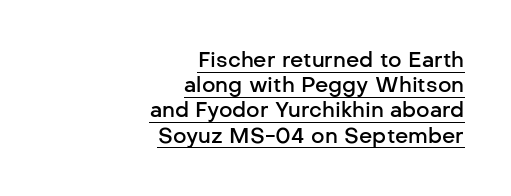
The image shows 21 px text type, upright; set right-aligned, line spacing 1.2x, normal letter spacing, underlined.
